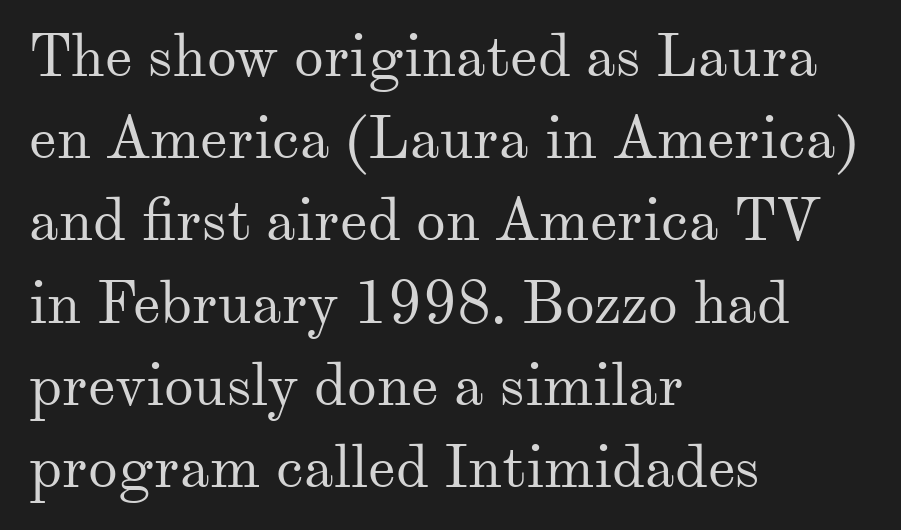
The characters display serif detailing at their extremities. Character widths vary here, with narrow letters taking less room than wide ones. These glyphs show unthickened strokes, regular width or finer. This sample uses plain, unmodified letter spacing. Posture: straight, roman, zero tilt.
